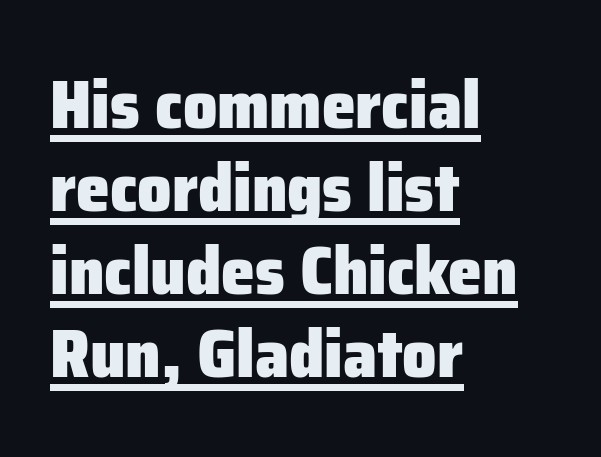
Each word holds together tightly as a unit, with standard inter-letter gaps. Posture: straight, roman, zero tilt. What kind of face is this? One without serifs — a sans. Do the characters align in a grid? No, the font is proportional. A baseline rule has been typeset under these characters.
